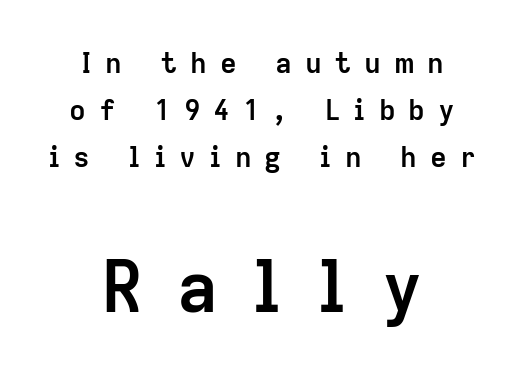
Leading: standard. The rag falls on both sides of this text block equally. You'd pick this weight for a headline — it's a proper bold. Has an underline been added? It has not. The letters stand upright; this is a roman face. A sans-serif font was chosen for this passage.
